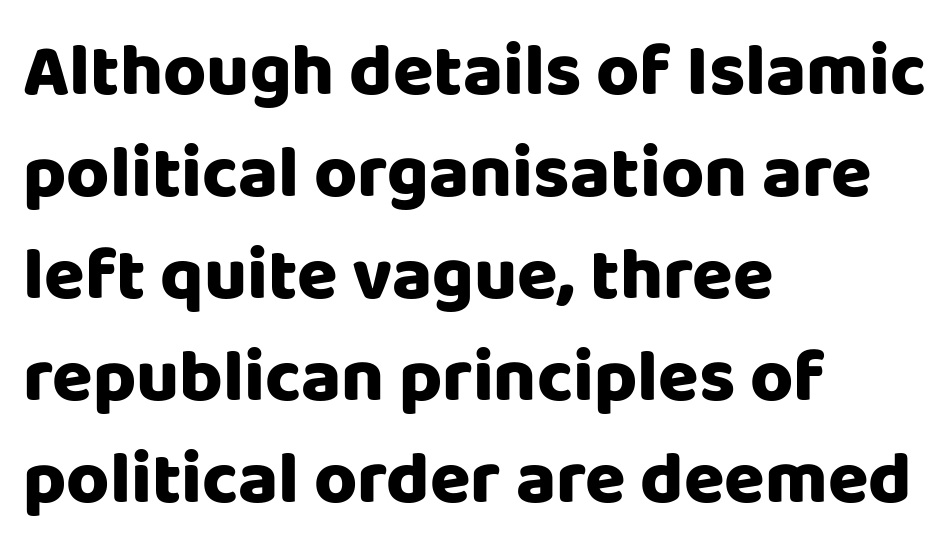
The image shows 74 px sans-serif type, upright; set left-aligned, normal line spacing (1.38x), normal letter spacing, not underlined; low stroke contrast and a large x-height.
